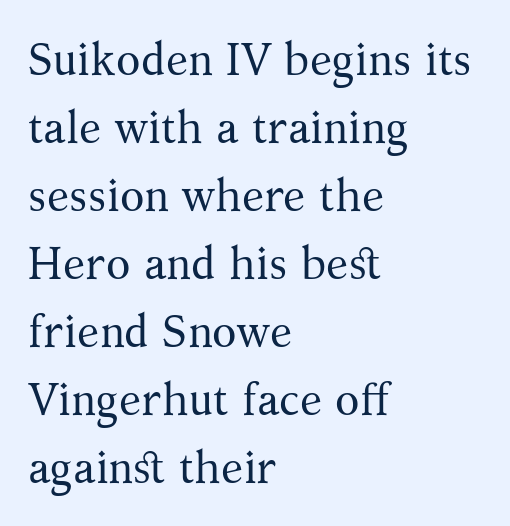
Q: Is the text bold? A: No.
Q: Is the text italic (slanted)? A: No, it is upright.
Q: Is the typeface a serif or a sans-serif typeface? A: Serif.
Q: Is the text underlined? A: No.
Q: How is the paragraph aligned? A: Left-aligned.
Q: Is the spacing between letters normal or unusually wide? A: Normal.
Q: Is the spacing between lines tight, normal or loose? A: Normal.
Q: Width (condensed, normal, or wide)? A: Normal.
Q: Stroke contrast? A: Medium.
Q: x-height? A: Medium.
Q: Monospaced? A: No.
